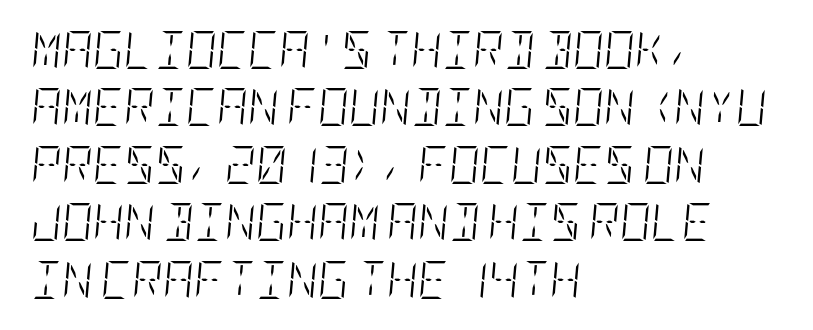
The image shows 38 px light, condensed type, italic (leaning right); set left-aligned, normal line spacing (1.51x), normal letter spacing, not underlined; low stroke contrast and a large x-height.
